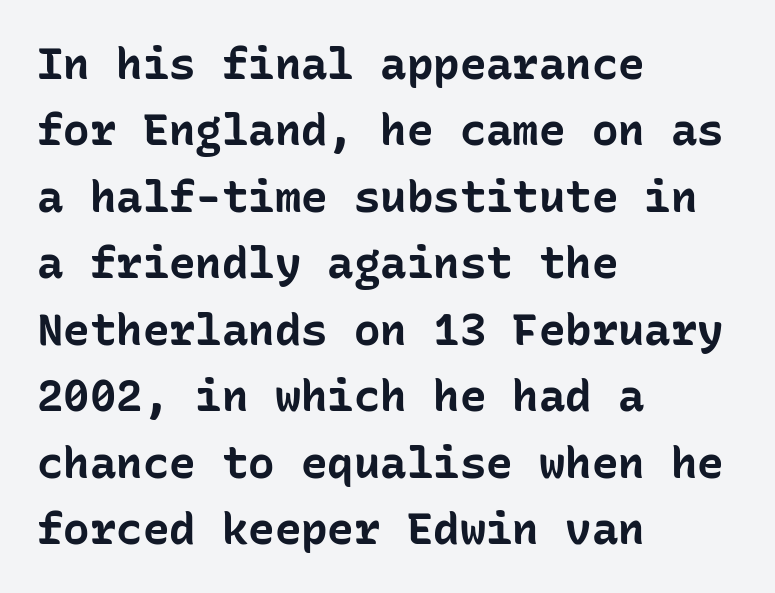
Q: Is the text bold? A: Yes.
Q: Is the text italic (slanted)? A: No, it is upright.
Q: Is the typeface a serif or a sans-serif typeface? A: Sans-serif.
Q: Is the text underlined? A: No.
Q: How is the paragraph aligned? A: Left-aligned.
Q: Is the spacing between letters normal or unusually wide? A: Normal.
Q: Is the spacing between lines tight, normal or loose? A: Normal.
Q: Width (condensed, normal, or wide)? A: Normal.
Q: Stroke contrast? A: Low.
Q: x-height? A: Medium.
Q: Monospaced? A: Yes.
